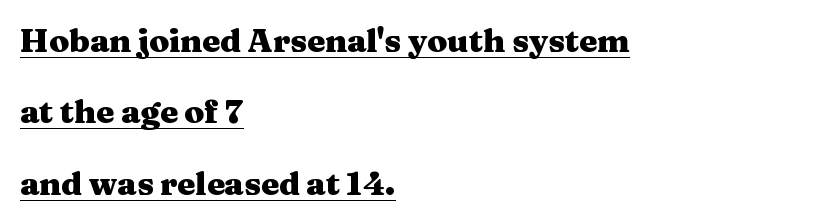
Q: Is the text bold? A: Yes.
Q: Is the text italic (slanted)? A: No, it is upright.
Q: Is the typeface a serif or a sans-serif typeface? A: Serif.
Q: Is the text underlined? A: Yes.
Q: How is the paragraph aligned? A: Left-aligned.
Q: Is the spacing between letters normal or unusually wide? A: Normal.
Q: Is the spacing between lines tight, normal or loose? A: Loose.
Q: Width (condensed, normal, or wide)? A: Wide.
Q: Stroke contrast? A: Medium.
Q: x-height? A: Medium.
Q: Monospaced? A: No.
